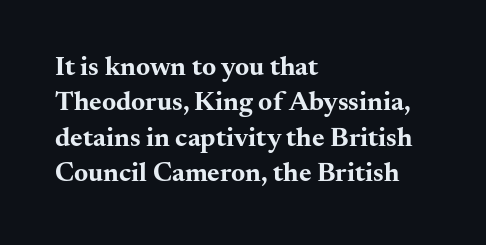
A clean baseline with only descenders dipping below it. These lines stack with their left ends in a neat column. Regular leading. Pretty heavy lettering here — definitely bold. Does extra space separate the letters? No, they use regular spacing.
